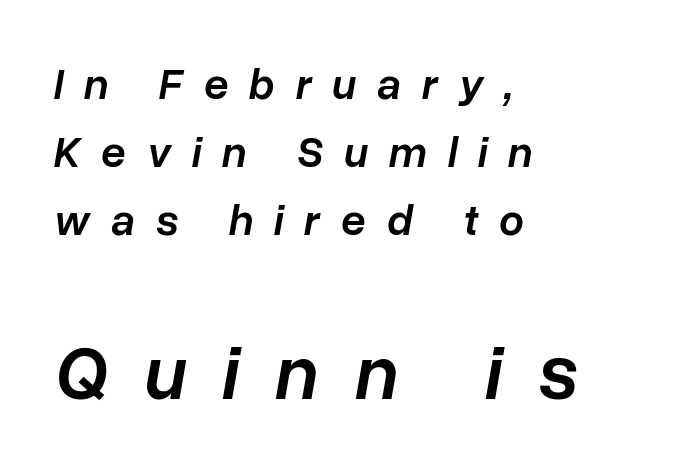
Q: Is the text bold? A: Semi-bold.
Q: Is the text italic (slanted)? A: Yes, it leans right by about 10 degrees.
Q: Is the text underlined? A: No.
Q: How is the paragraph aligned? A: Left-aligned.
Q: Is the spacing between letters normal or unusually wide? A: Unusually wide.
Q: Is the spacing between lines tight, normal or loose? A: Normal.
Q: Which block of text is set in a larger size, the first (top) or the second (bottom)? A: The second (bottom) one.
Q: Width (condensed, normal, or wide)? A: Normal.
Q: Stroke contrast? A: Low.
Q: x-height? A: Medium.
Q: Monospaced? A: No.
